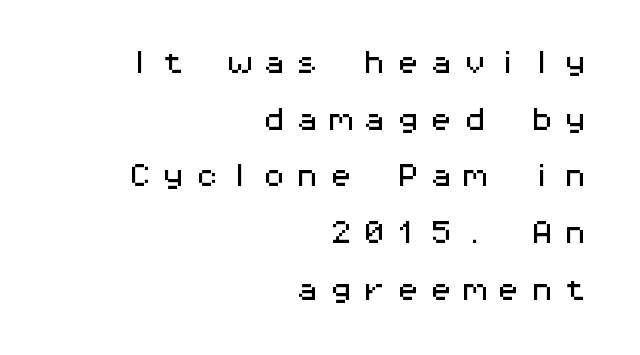
{"italic": "no", "underline": "no", "align": "right", "line_spacing": "loose", "line_spacing_ratio": 2.27, "letter_spacing": "wide", "letter_spacing_em": 0.34, "glyph_px": 25}
